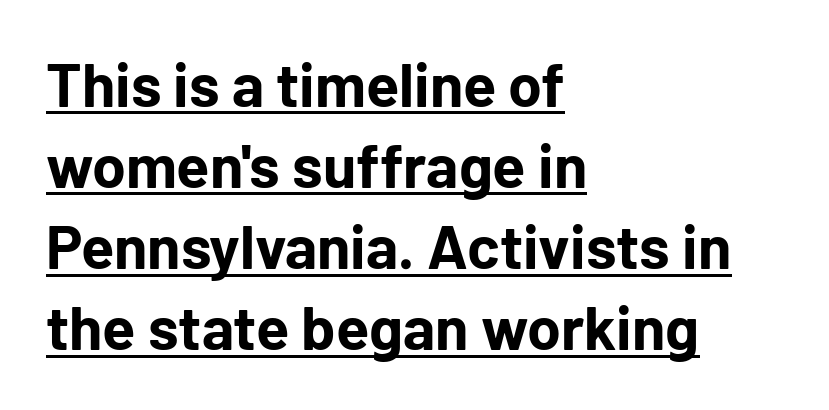
The image shows 61 px bold sans-serif type, upright; set left-aligned, normal line spacing (1.33x), normal letter spacing, underlined; low stroke contrast and a medium x-height.
